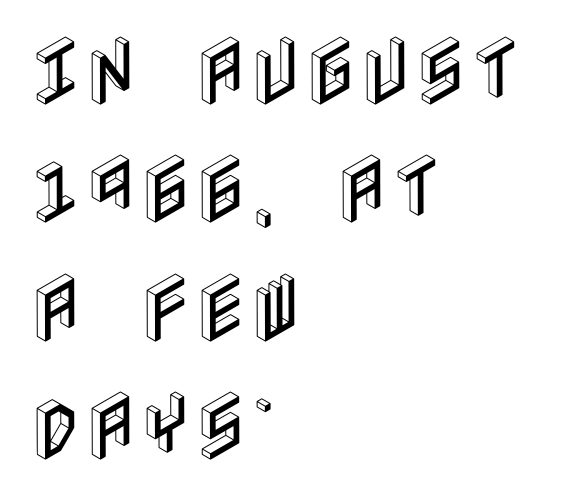
Every row of glyphs begins at an identical x-position on the left. In terms of leading, this rendering sits right in the middle. A clean baseline with only descenders dipping below it. A typesetter would mark this as roman, not italic. Look at the tracking — it's just the regular setting, nothing added.
